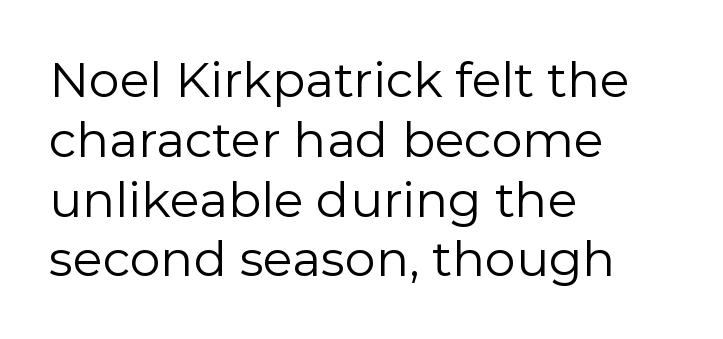
No chunkiness to these letters — they're not bold. Has an underline been added? It has not. Italic? Not at all — the glyphs are vertical. Honestly, the letter spacing is just normal — you wouldn't notice it. This rendering uses left alignment, leaving the right contour irregular. Check where the strokes stop: nothing finishes them off — pure sans.
